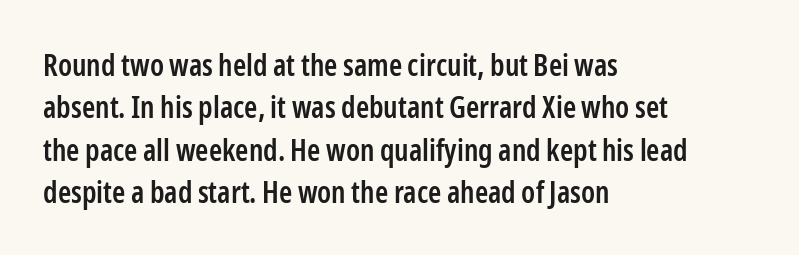
Q: Is the text bold? A: Semi-bold.
Q: Is the text italic (slanted)? A: No, it is upright.
Q: Is the typeface a serif or a sans-serif typeface? A: Sans-serif.
Q: Is the text underlined? A: No.
Q: How is the paragraph aligned? A: Left-aligned.
Q: Is the spacing between letters normal or unusually wide? A: Normal.
Q: Is the spacing between lines tight, normal or loose? A: Normal.
Q: Width (condensed, normal, or wide)? A: Condensed.
Q: Stroke contrast? A: Low.
Q: x-height? A: Medium.
Q: Monospaced? A: No.
